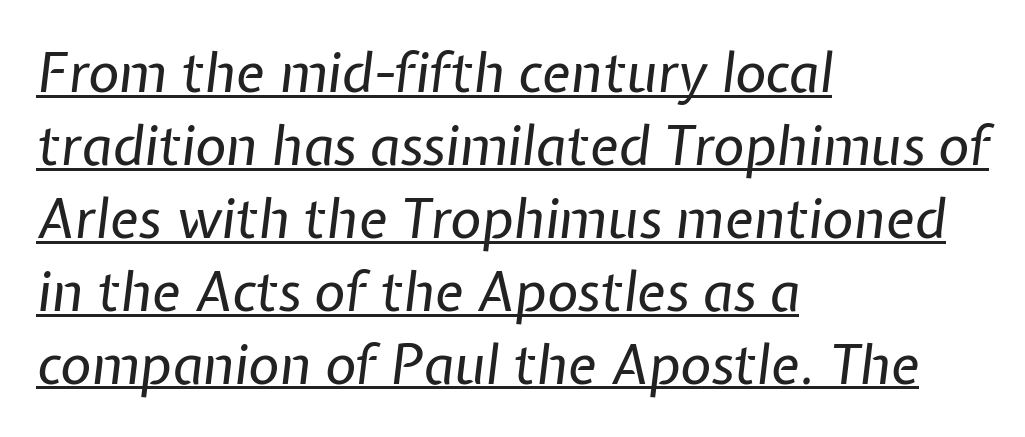
Proportional: the letters do not fall into vertical columns. The line texture is even and compact thanks to regular tracking. Which margin do the lines hug? The left one — the right edge is uneven. Interline gaps are of average width in this sample. Caption: face not bold, strokes unweighted.
